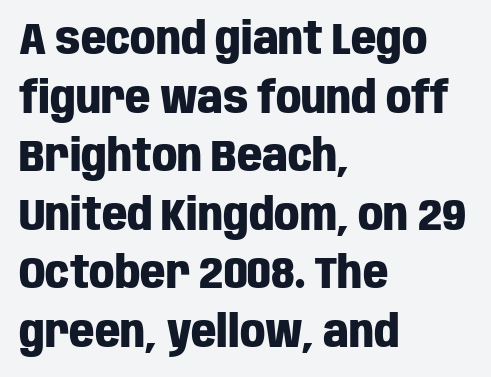
{"serif": "no", "italic": "no", "bold": "yes", "weight": "heavy", "width": "condensed", "stroke_contrast": "low", "x_height": "large", "monospaced": "no", "underline": "no", "align": "left", "line_spacing": "normal", "line_spacing_ratio": 1.33, "letter_spacing": "normal", "letter_spacing_em": 0.0, "glyph_px": 44}
